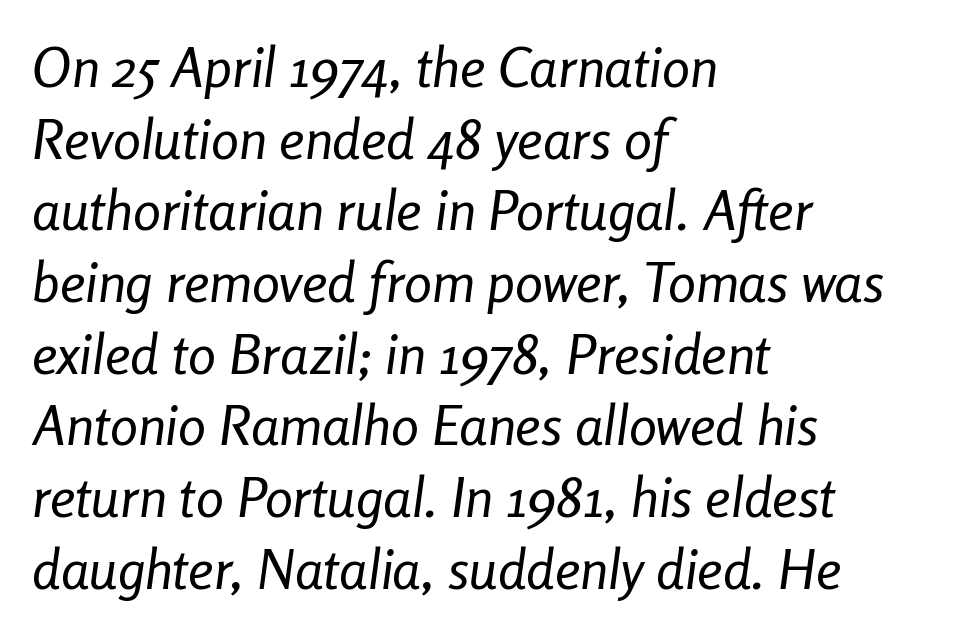
{"italic": "yes", "lean": "right", "slant_degrees": 8, "bold": "no", "weight": "regular", "width": "condensed", "stroke_contrast": "low", "x_height": "medium", "monospaced": "no", "underline": "no", "align": "left", "line_spacing": "normal", "line_spacing_ratio": 1.28, "letter_spacing": "normal", "letter_spacing_em": 0.0, "glyph_px": 56}
